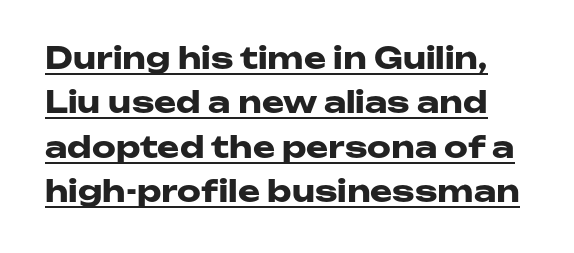
The image shows 30 px heavy, wide sans-serif type, upright; set normal line spacing (1.48x), normal letter spacing, underlined; low stroke contrast and a medium x-height.
